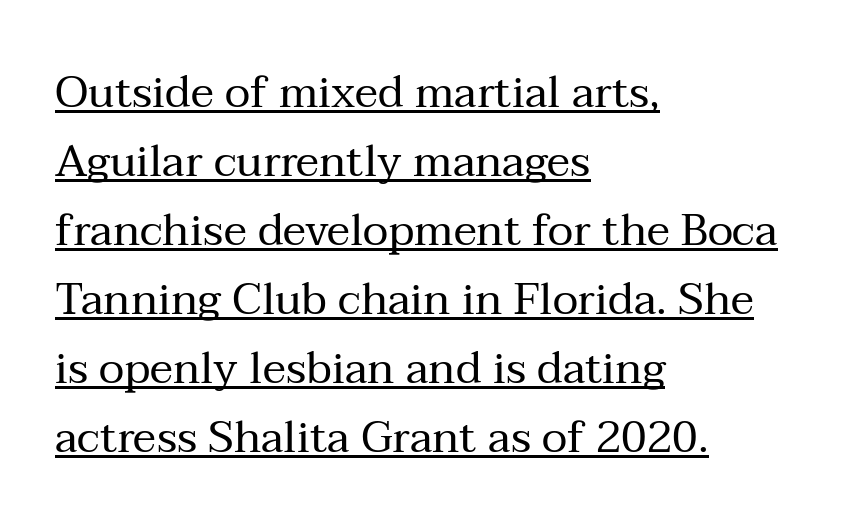
Posture: upright roman. Notice how descenders clear the ascenders below comfortably — that's standard leading. The type is set solid horizontally, with unmodified tracking. The rag falls on the right side of this text block.
